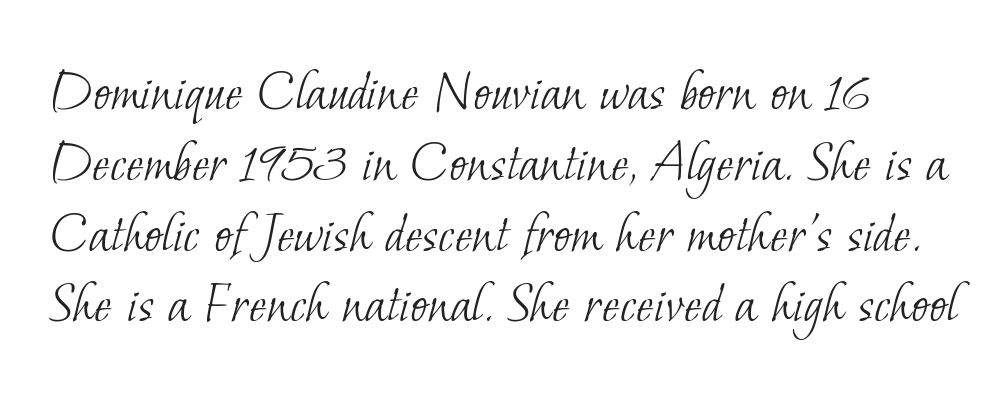
The image shows 59 px light serif type; set line spacing 1.2x, normal letter spacing, not underlined; low stroke contrast and a small x-height.
